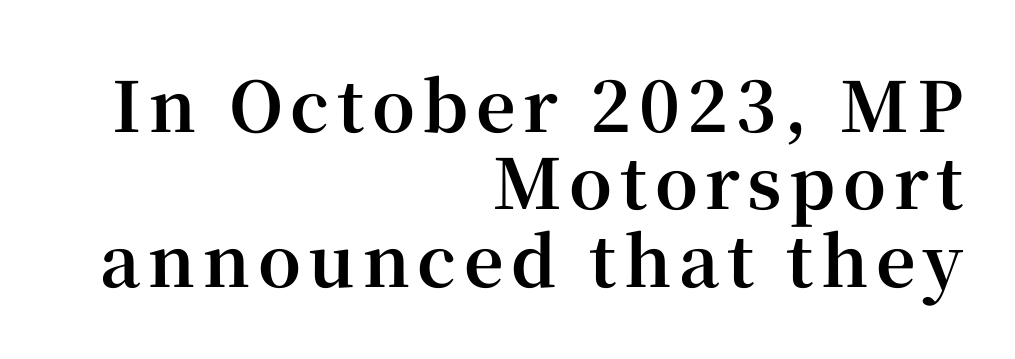
{"serif": "yes", "italic": "no", "bold": "yes", "weight": "bold", "width": "normal", "stroke_contrast": "high", "x_height": "medium", "monospaced": "no", "underline": "no", "align": "right", "line_spacing": "tight", "line_spacing_ratio": 1.12, "glyph_px": 69}
